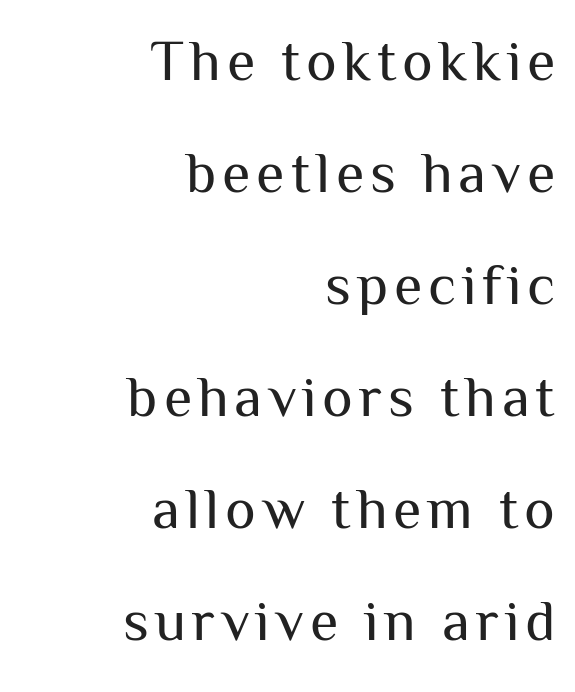
Descenders are the only things crossing below the line. Teacher's note: observe the even right margin — that is flush-right alignment. A great deal of white space separates one row of letters from the next. Does the type have serifs? No, each stem ends abruptly. Proportional: the letters do not fall into vertical columns.
